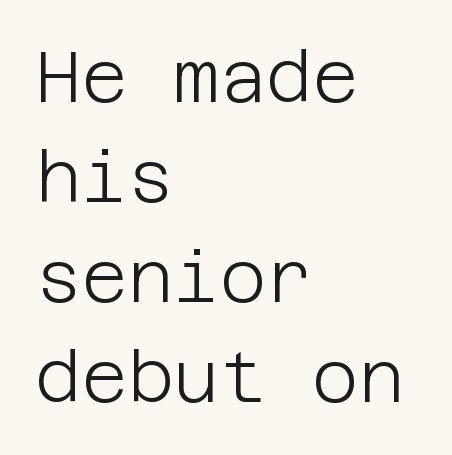
{"serif": "no", "italic": "no", "bold": "no", "weight": "light", "width": "normal", "stroke_contrast": "low", "x_height": "large", "underline": "no", "align": "left", "line_spacing": "normal", "line_spacing_ratio": 1.41, "letter_spacing": "normal", "letter_spacing_em": 0.0, "glyph_px": 71}
